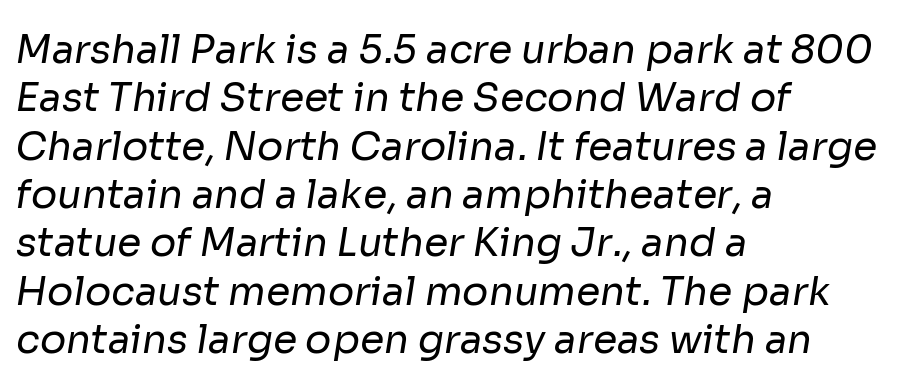
{"serif": "no", "bold": "no", "weight": "regular", "width": "normal", "stroke_contrast": "low", "x_height": "medium", "monospaced": "no", "underline": "no", "align": "left", "line_spacing_ratio": 1.24, "letter_spacing": "normal", "letter_spacing_em": 0.0, "glyph_px": 39}
